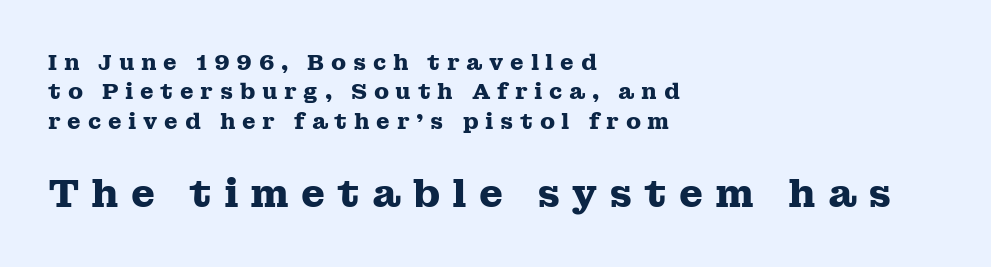
Q: Is the text bold? A: Yes.
Q: Is the text italic (slanted)? A: No, it is upright.
Q: Is the typeface a serif or a sans-serif typeface? A: Serif.
Q: Is the text underlined? A: No.
Q: How is the paragraph aligned? A: Left-aligned.
Q: Is the spacing between letters normal or unusually wide? A: Unusually wide.
Q: Is the spacing between lines tight, normal or loose? A: Normal.
Q: Which block of text is set in a larger size, the first (top) or the second (bottom)? A: The second (bottom) one.
Q: Width (condensed, normal, or wide)? A: Wide.
Q: Stroke contrast? A: Medium.
Q: x-height? A: Medium.
Q: Monospaced? A: No.
